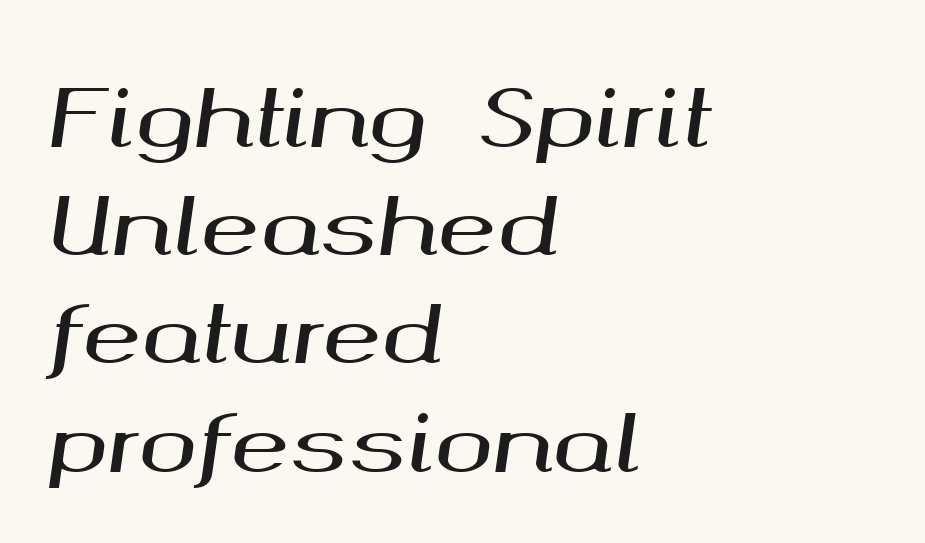
Every row of glyphs begins at an identical x-position on the left. The strip under each line holds only bare page. In terms of letterspacing, this is plain default setting. Is the type slanted? Yes — the strokes lean at a clear angle. The face used here is proportionally spaced, like ordinary book or web type.
